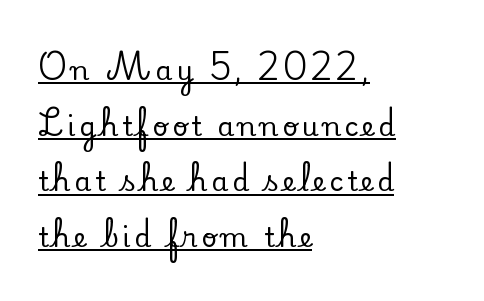
The image shows 27 px text type, upright; set left-aligned, loose line spacing (2.06x), underlined.
